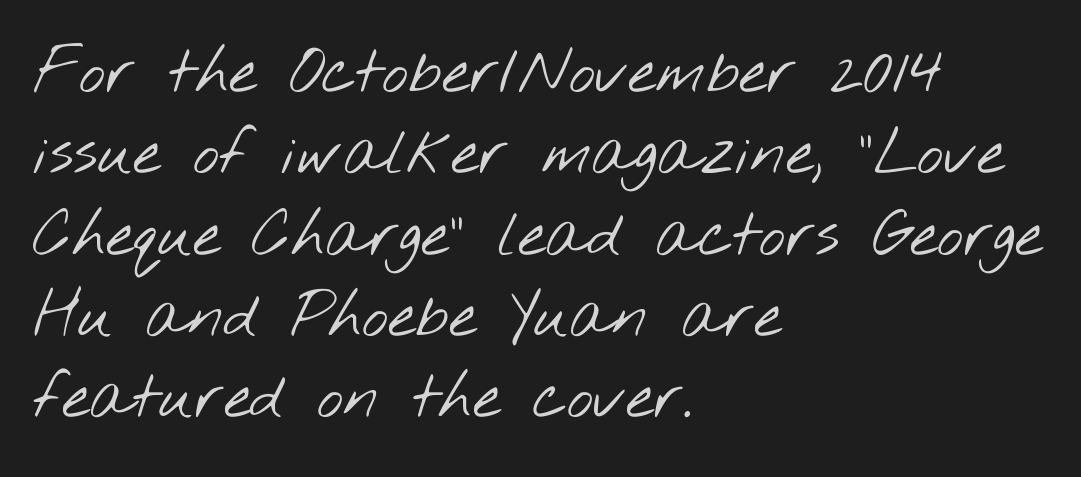
{"serif": "no", "bold": "no", "weight": "light", "width": "wide", "stroke_contrast": "low", "x_height": "small", "monospaced": "no", "underline": "no", "align": "left", "line_spacing": "normal", "line_spacing_ratio": 1.29, "letter_spacing": "normal", "letter_spacing_em": 0.0, "glyph_px": 63}
